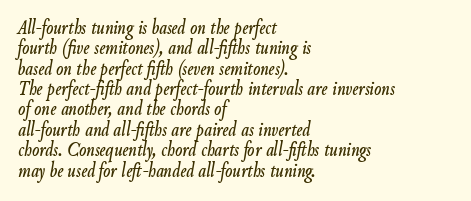
Q: Is the text italic (slanted)? A: Yes, it leans right by about 9 degrees.
Q: Is the text underlined? A: No.
Q: How is the paragraph aligned? A: Left-aligned.
Q: Is the spacing between letters normal or unusually wide? A: Normal.
Q: Is the spacing between lines tight, normal or loose? A: Tight.
